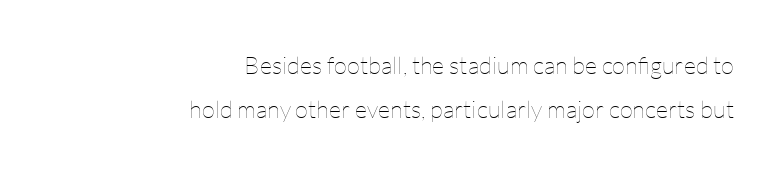
The image shows 24 px text type, upright; set right-aligned, line spacing 1.82x, normal letter spacing, not underlined.
